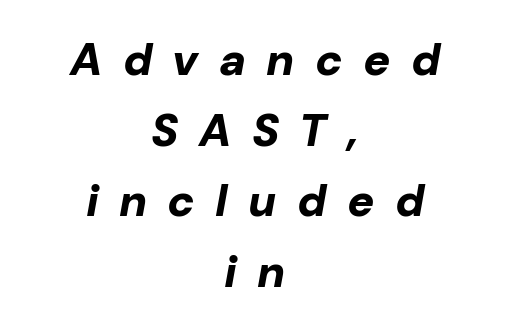
The image shows 45 px bold type, italic (leaning right); set centered, normal line spacing (1.57x), unusually wide letter spacing (+0.45 em), not underlined; low stroke contrast and a medium x-height.
